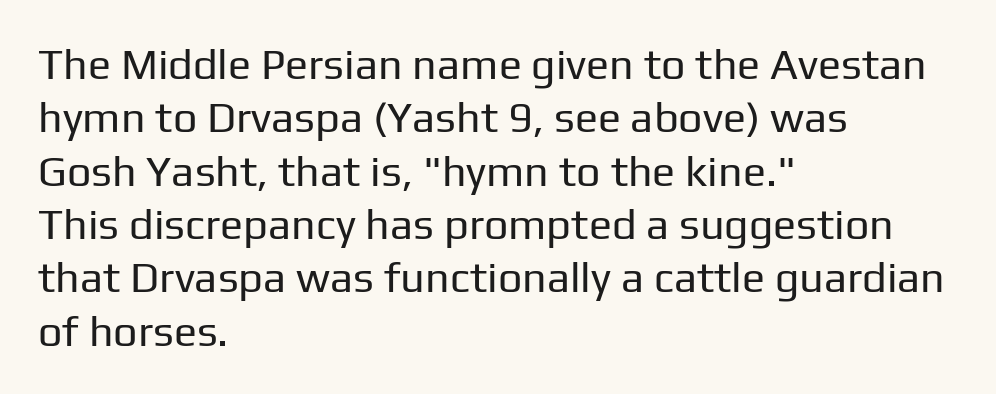
Only glyphs here, with clear space below each row. A sans-serif font was chosen for this passage. What stands out about the letter spacing? Nothing — it is the standard amount. On a weight scale, this lands at 450 or below. If you drew a ruler down the left edge, every line would touch it. Spacing verdict: proportional, widths tailored to each character.
